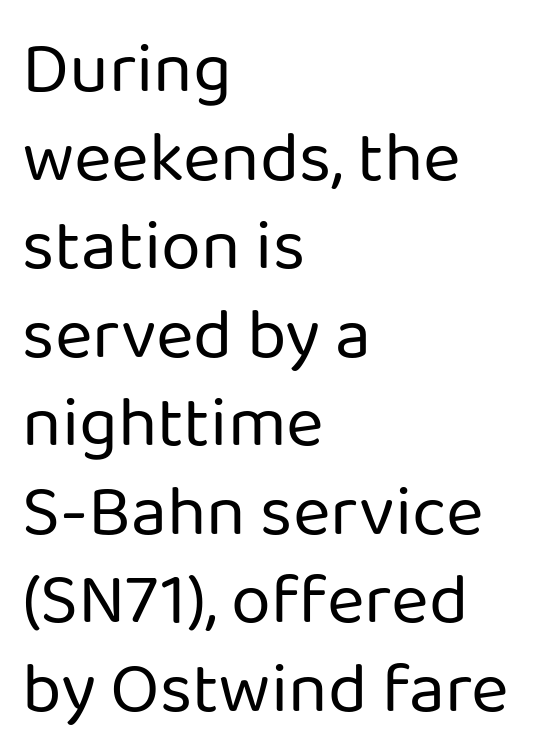
The rendering anchors every line to the left-hand side. You could not count columns in this text — the font is proportionally spaced. Tracking here is standard; glyphs follow each other at the usual distance. The cut favours lightness, reaching ordinary text weight at its darkest. Does the lettering tilt? It doesn't — this is upright. The glyphs are unaccompanied by any horizontal stroke below them.
